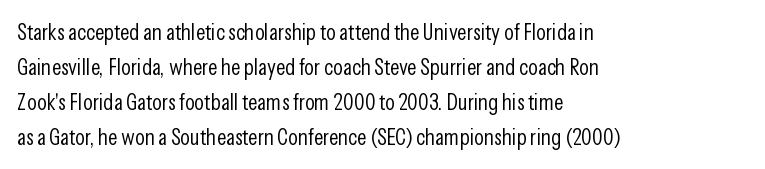
The image shows 23 px text type, upright; set left-aligned, normal line spacing (1.52x), normal letter spacing, not underlined.
